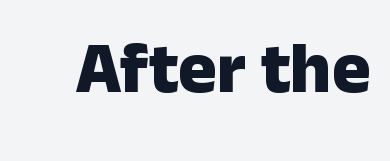
{"serif": "no", "italic": "no", "bold": "yes", "weight": "heavy", "width": "normal", "stroke_contrast": "low", "x_height": "medium", "monospaced": "no", "underline": "no", "letter_spacing": "normal", "letter_spacing_em": 0.0, "glyph_px": 72}
